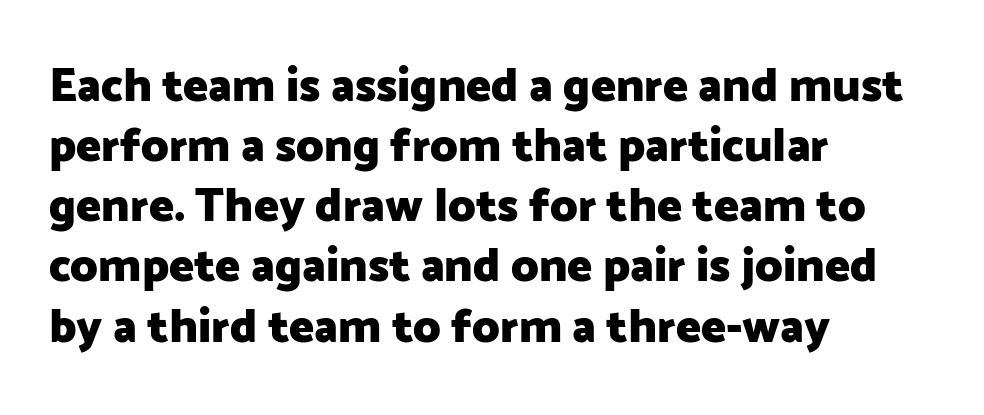
Q: Is the text bold? A: Yes.
Q: Is the text italic (slanted)? A: No, it is upright.
Q: Is the typeface a serif or a sans-serif typeface? A: Sans-serif.
Q: Is the text underlined? A: No.
Q: How is the paragraph aligned? A: Left-aligned.
Q: Is the spacing between letters normal or unusually wide? A: Normal.
Q: Is the spacing between lines tight, normal or loose? A: Normal.
Q: Width (condensed, normal, or wide)? A: Normal.
Q: Stroke contrast? A: Low.
Q: x-height? A: Medium.
Q: Monospaced? A: No.
